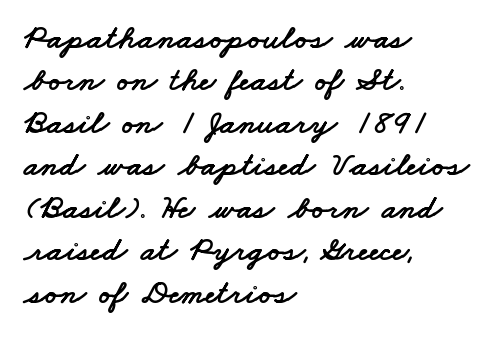
Line beginnings align vertically; line endings do not. Classification — sans serif. The block of text has a typical density, with ordinary space between rows. Character widths vary here, with narrow letters taking less room than wide ones.
